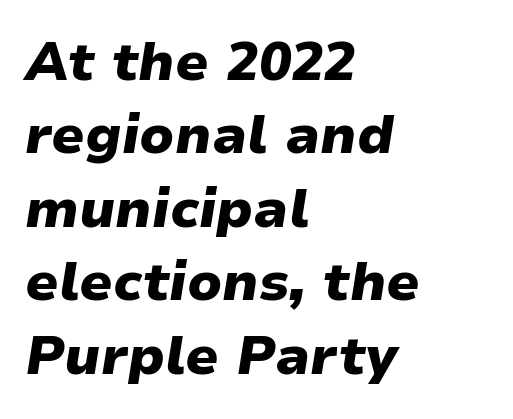
The image shows 54 px heavy type, italic (leaning right); set left-aligned, normal line spacing (1.36x), normal letter spacing, not underlined; low stroke contrast and a medium x-height.
